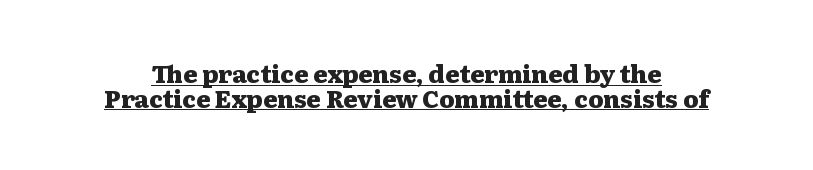
Each new line begins almost immediately beneath the previous one. Emphasis by weight is at full strength: bold. The letters stand straight up with perfectly vertical stems. Nobody touched the tracking dial on this one.
